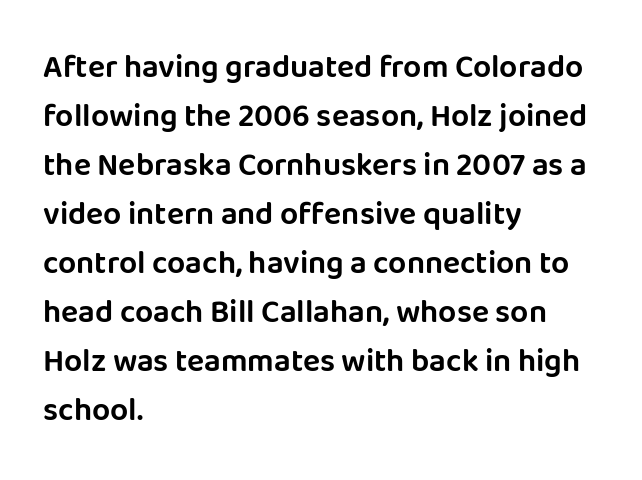
Q: Is the text italic (slanted)? A: No, it is upright.
Q: Is the typeface a serif or a sans-serif typeface? A: Sans-serif.
Q: Is the text underlined? A: No.
Q: How is the paragraph aligned? A: Left-aligned.
Q: Is the spacing between letters normal or unusually wide? A: Normal.
Q: Is the spacing between lines tight, normal or loose? A: Normal.
Q: Width (condensed, normal, or wide)? A: Normal.
Q: Stroke contrast? A: Low.
Q: x-height? A: Large.
Q: Monospaced? A: No.
